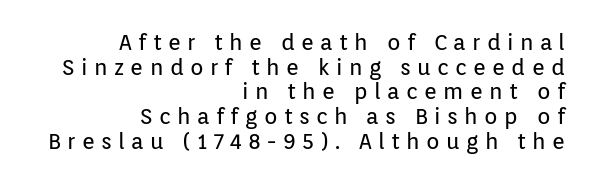
The paragraph shown leans on its right margin. The letterforms stand isolated, each surrounded by extra space. The letters look calm and open, with moderate or lighter stems. Whoever set this chose condensed vertical rhythm over breathing room. Type without underlining. Style check: upright.
